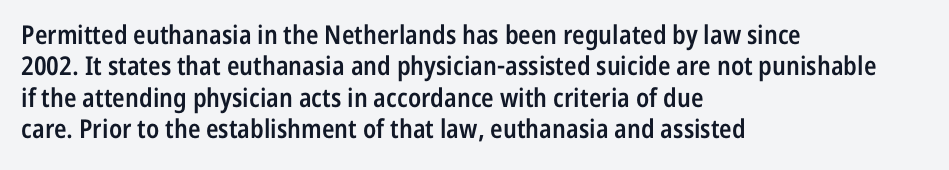
The image shows 26 px text type, upright; set left-aligned, line spacing 1.21x, normal letter spacing, not underlined.
